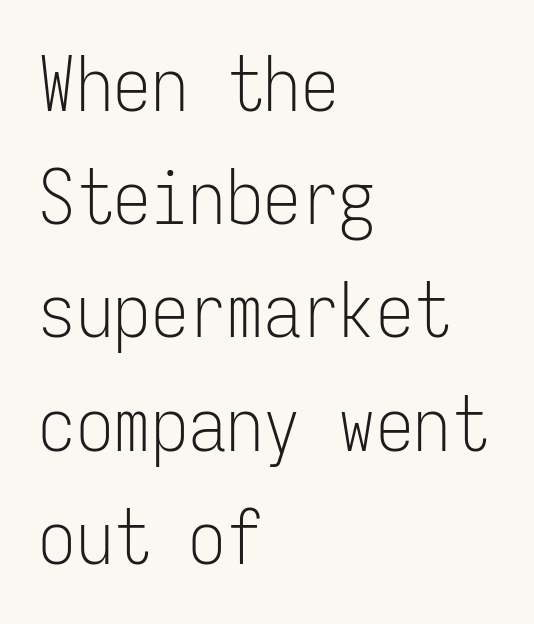
Q: Is the text bold? A: No.
Q: Is the text italic (slanted)? A: No, it is upright.
Q: Is the typeface a serif or a sans-serif typeface? A: Sans-serif.
Q: Is the text underlined? A: No.
Q: How is the paragraph aligned? A: Left-aligned.
Q: Is the spacing between letters normal or unusually wide? A: Normal.
Q: Is the spacing between lines tight, normal or loose? A: Normal.
Q: Width (condensed, normal, or wide)? A: Condensed.
Q: Stroke contrast? A: Low.
Q: x-height? A: Medium.
Q: Monospaced? A: Yes.
